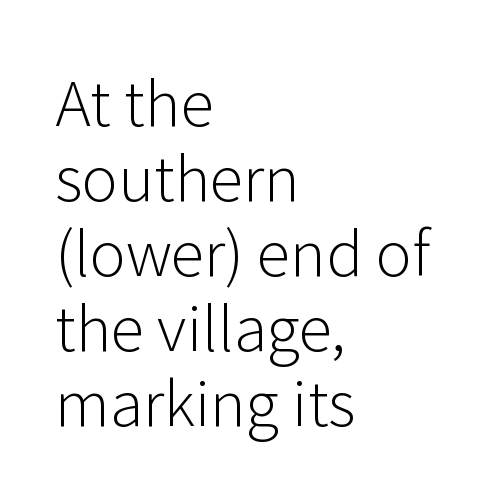
Rule under the text: the space is simply empty. The ragged edge is on the right, which tells us the setting is flush left. What kind of face is this? One without serifs — a sans. Weight: in the light-to-regular range. A typesetter would call this proportional, since set widths differ per character.
